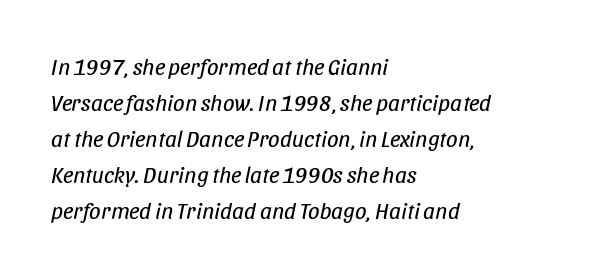
One glance says typical: line gaps are just what's usual. Quick note: italic. Check under the words: just untouched page. Spacing between characters is what you'd get straight out of the box. Each stroke keeps to a modest, everyday thickness or less.
